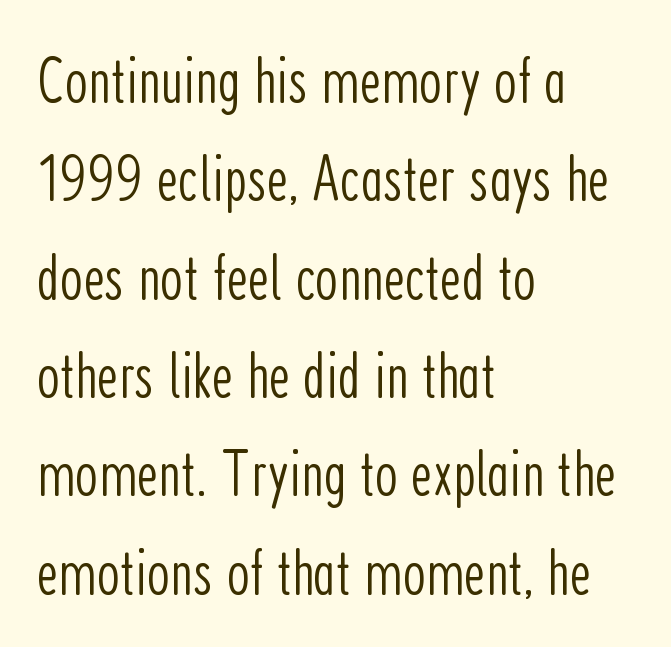
Regular leading. Does the lettering tilt? It doesn't — this is upright. This sample has the flowing, uneven cadence of proportional lettering. The lines are quadded left.
